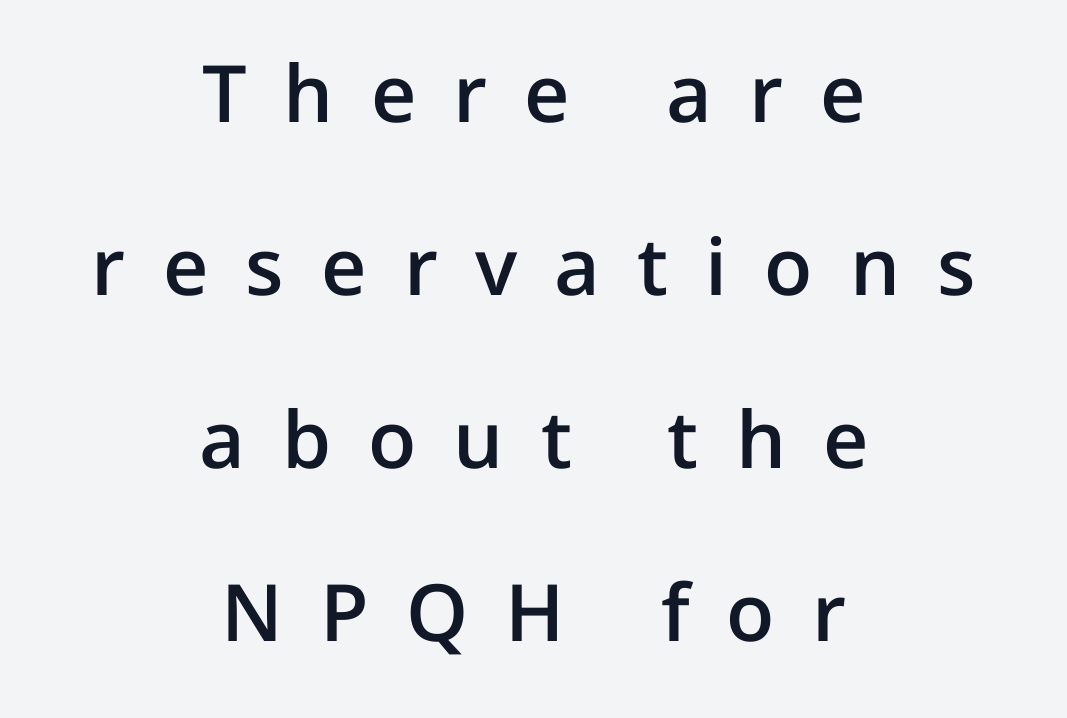
Q: Is the text bold? A: Semi-bold.
Q: Is the text italic (slanted)? A: No, it is upright.
Q: Is the typeface a serif or a sans-serif typeface? A: Sans-serif.
Q: Is the text underlined? A: No.
Q: How is the paragraph aligned? A: Centered.
Q: Is the spacing between letters normal or unusually wide? A: Unusually wide.
Q: Is the spacing between lines tight, normal or loose? A: Loose.
Q: Width (condensed, normal, or wide)? A: Normal.
Q: Stroke contrast? A: Low.
Q: x-height? A: Medium.
Q: Monospaced? A: No.
